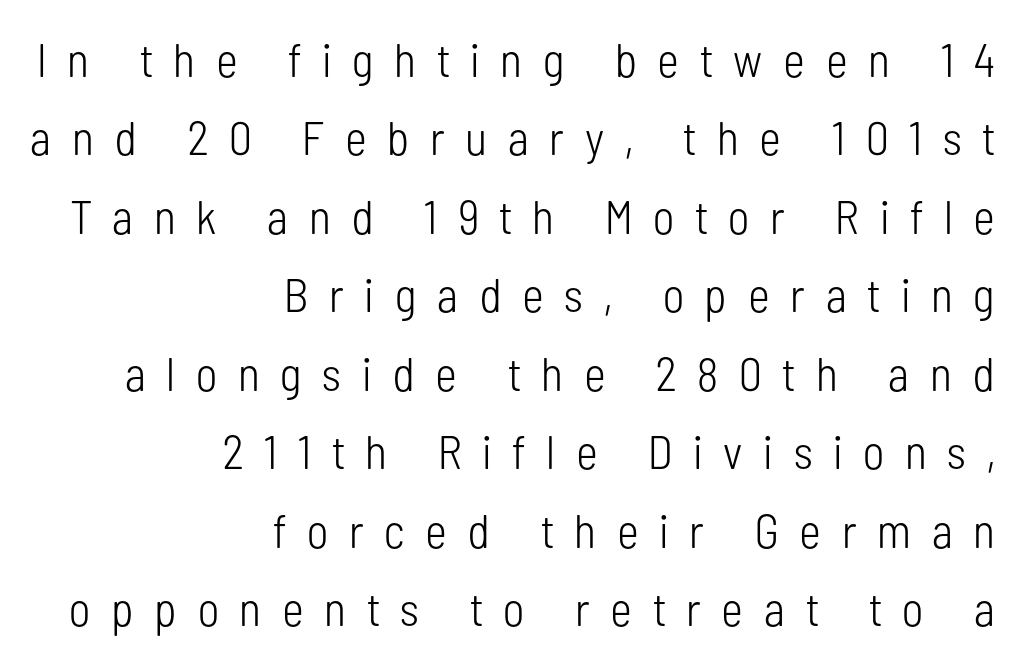
This reads as an unemphasized weight, regular at the heaviest. The string is rendered with underlining switched off. The gaps between neighbouring characters are conspicuously large. The lines sit at an ordinary, default distance from one another.
